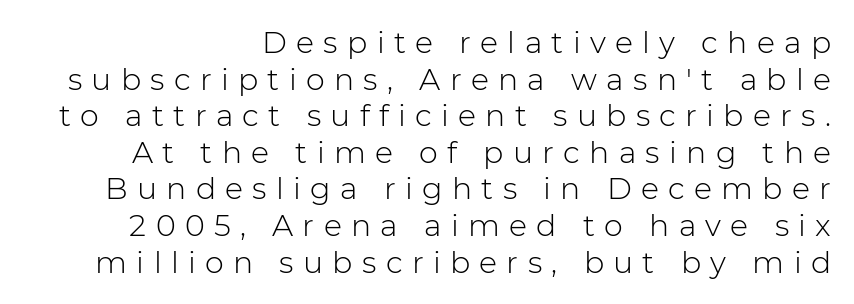
The letters stand straight up with perfectly vertical stems. Observe the absence of serifs on each vertical stroke in this sample. A typesetter would call this proportional, since set widths differ per character. Short note: letters widely spaced.
